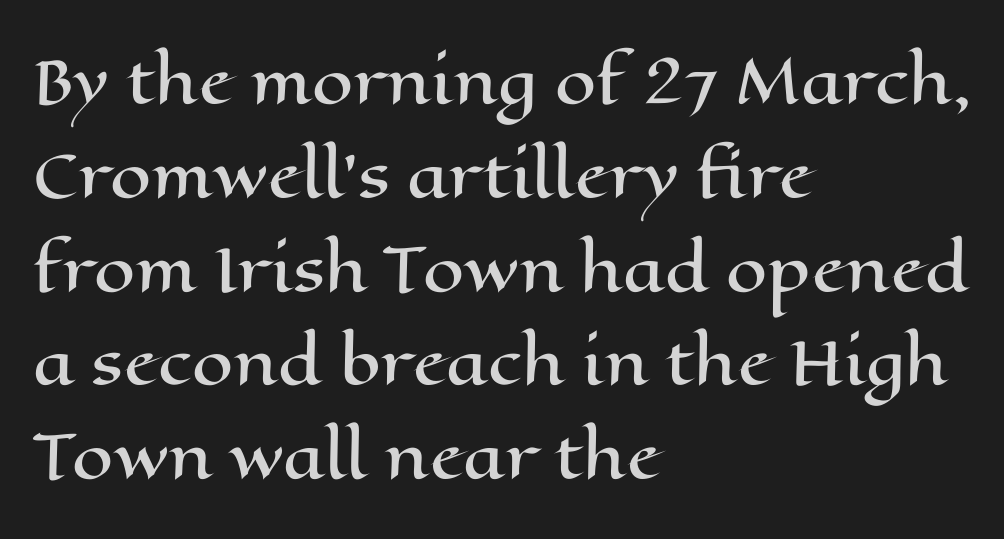
Q: Is the text italic (slanted)? A: No, it is upright.
Q: Is the text underlined? A: No.
Q: How is the paragraph aligned? A: Left-aligned.
Q: Is the spacing between letters normal or unusually wide? A: Normal.
Q: Is the spacing between lines tight, normal or loose? A: Normal.
Q: Width (condensed, normal, or wide)? A: Wide.
Q: Stroke contrast? A: High.
Q: x-height? A: Medium.
Q: Monospaced? A: No.
